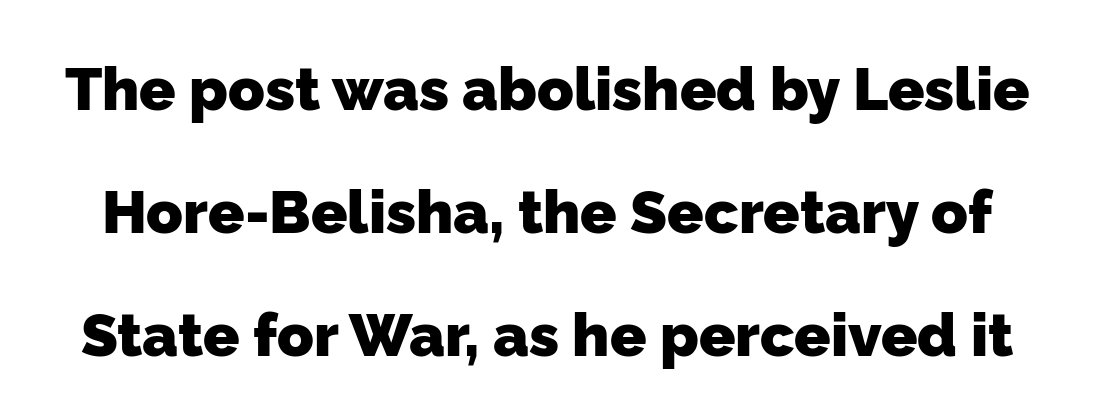
Q: Is the text bold? A: Yes.
Q: Is the typeface a serif or a sans-serif typeface? A: Sans-serif.
Q: Is the text underlined? A: No.
Q: Is the spacing between letters normal or unusually wide? A: Normal.
Q: Is the spacing between lines tight, normal or loose? A: Loose.
Q: Width (condensed, normal, or wide)? A: Normal.
Q: Stroke contrast? A: Low.
Q: x-height? A: Medium.
Q: Monospaced? A: No.
